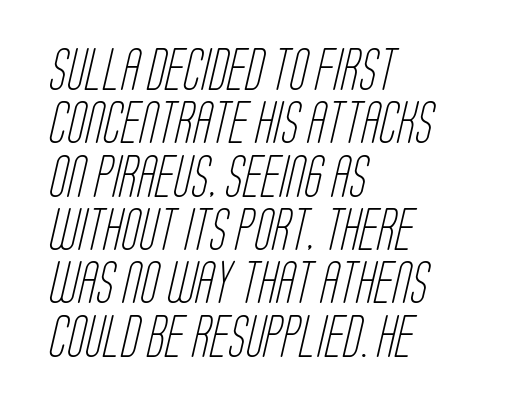
The image shows 42 px light, condensed sans-serif type; set left-aligned, normal line spacing (1.27x), normal letter spacing, not underlined; low stroke contrast and a large x-height.
